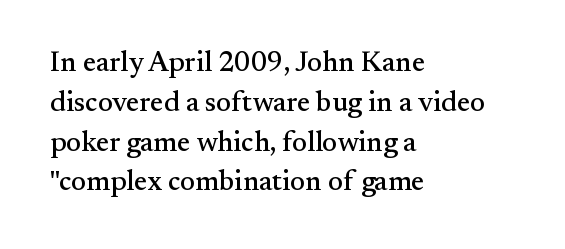
Typographically, this falls in the serif category. Whoever set this chose a conventional vertical rhythm. The glyphs are unaccompanied by any horizontal stroke below them. Tracking value appears to be zero — textbook default spacing. The rendering uses natural spacing where letterforms have individual widths.
